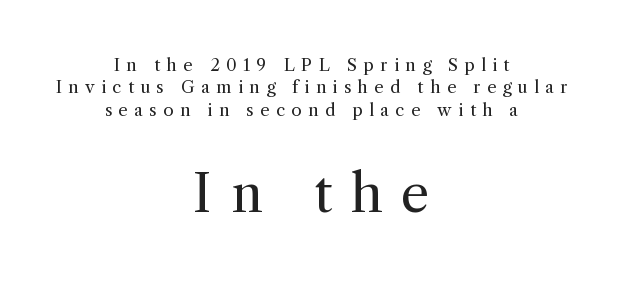
The image shows 51 px regular-weight serif type, upright; set centered, normal line spacing (1.32x), unusually wide letter spacing (+0.37 em), not underlined; the second (bottom) block is 3.0x larger; a medium x-height.
